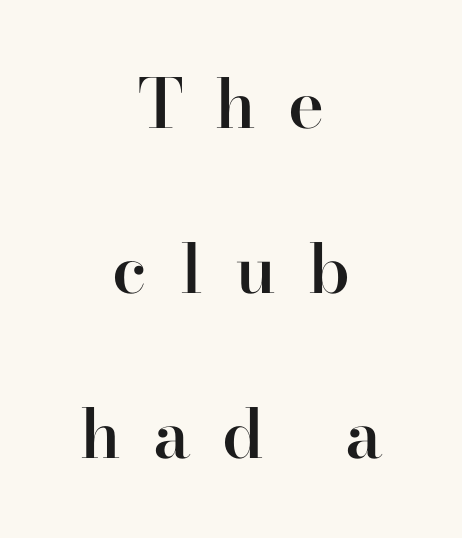
Q: Is the text bold? A: Semi-bold.
Q: Is the text italic (slanted)? A: No, it is upright.
Q: Is the typeface a serif or a sans-serif typeface? A: Serif.
Q: Is the text underlined? A: No.
Q: How is the paragraph aligned? A: Centered.
Q: Is the spacing between letters normal or unusually wide? A: Unusually wide.
Q: Is the spacing between lines tight, normal or loose? A: Loose.
Q: Width (condensed, normal, or wide)? A: Normal.
Q: Stroke contrast? A: High.
Q: x-height? A: Small.
Q: Monospaced? A: No.
